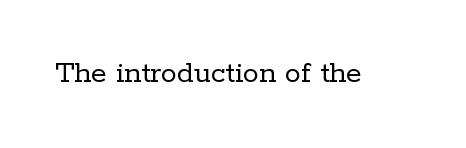
{"serif": "yes", "italic": "no", "bold": "no", "weight": "regular", "width": "normal", "stroke_contrast": "low", "x_height": "medium", "monospaced": "no", "underline": "no", "letter_spacing": "normal", "letter_spacing_em": 0.0, "glyph_px": 32}
